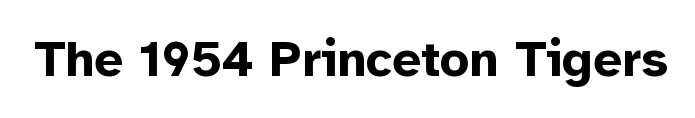
The image shows 51 px bold sans-serif type, upright; set normal letter spacing, not underlined; low stroke contrast and a medium x-height.
